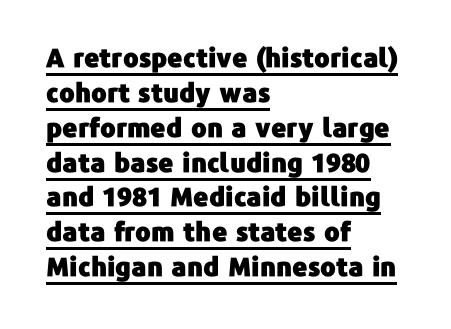
{"italic": "no", "underline": "yes", "align": "left", "line_spacing": "normal", "line_spacing_ratio": 1.34, "letter_spacing": "normal", "letter_spacing_em": 0.0, "glyph_px": 26}
